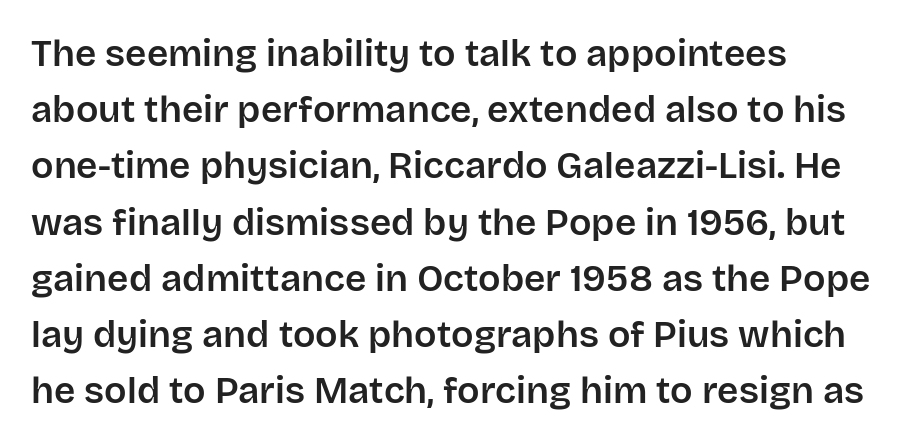
Q: Is the text italic (slanted)? A: No, it is upright.
Q: Is the typeface a serif or a sans-serif typeface? A: Sans-serif.
Q: Is the text underlined? A: No.
Q: How is the paragraph aligned? A: Left-aligned.
Q: Is the spacing between letters normal or unusually wide? A: Normal.
Q: Is the spacing between lines tight, normal or loose? A: Normal.
Q: Width (condensed, normal, or wide)? A: Normal.
Q: Stroke contrast? A: Low.
Q: x-height? A: Large.
Q: Monospaced? A: No.
